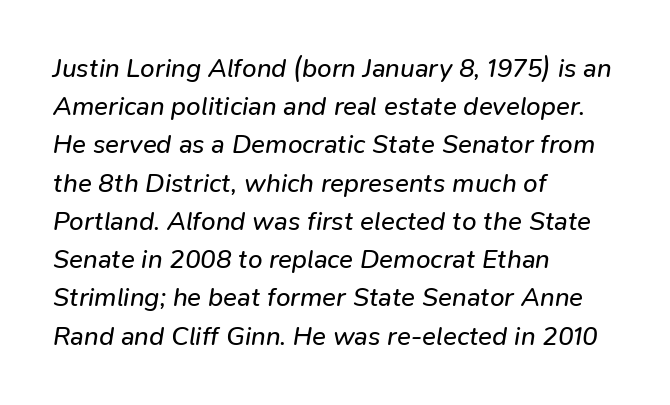
The gap between lines stays unmarked. Letter spacing: default. Looking at the ascenders, they clearly lean. The strokes are not fattened; the text isn't bold.
